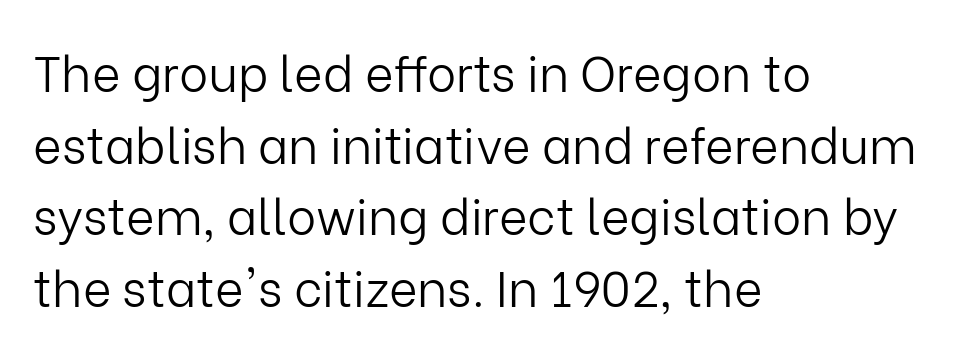
The rendering keeps characters at their native spacing. Any mark beneath the type? The region is blank. Note the varied advance widths — an 'i' is clearly narrower than an 'm'. A classic flush-left, rag-right setting is used for this passage. Unlike a traditional serif, this face leaves its strokes unadorned. No chunkiness to these letters — they're not bold.
